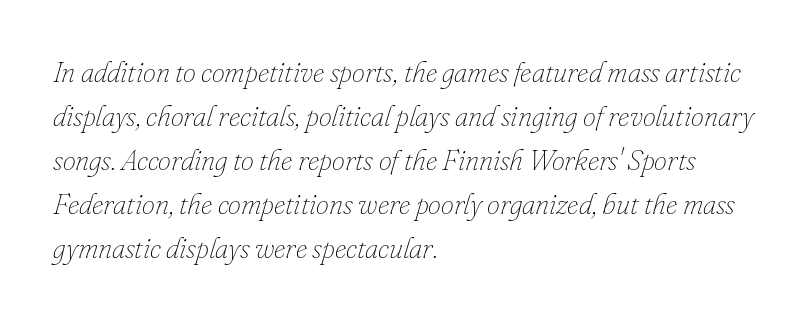
Q: Is the text bold? A: No.
Q: Is the text italic (slanted)? A: Yes, it leans right by about 16 degrees.
Q: Is the text underlined? A: No.
Q: How is the paragraph aligned? A: Left-aligned.
Q: Is the spacing between letters normal or unusually wide? A: Normal.
Q: Is the spacing between lines tight, normal or loose? A: Normal.
Q: Width (condensed, normal, or wide)? A: Normal.
Q: Stroke contrast? A: Low.
Q: x-height? A: Small.
Q: Monospaced? A: No.
